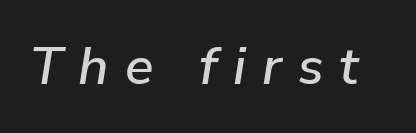
The image shows 53 px text type, italic (leaning right); set unusually wide letter spacing (+0.3 em), not underlined; low stroke contrast and a medium x-height.
